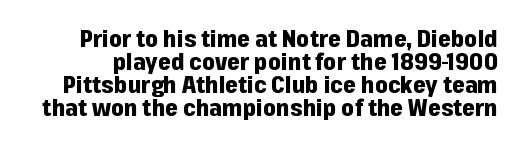
Q: Is the text bold? A: Yes.
Q: Is the text italic (slanted)? A: No, it is upright.
Q: Is the text underlined? A: No.
Q: Is the spacing between letters normal or unusually wide? A: Normal.
Q: Is the spacing between lines tight, normal or loose? A: Tight.
